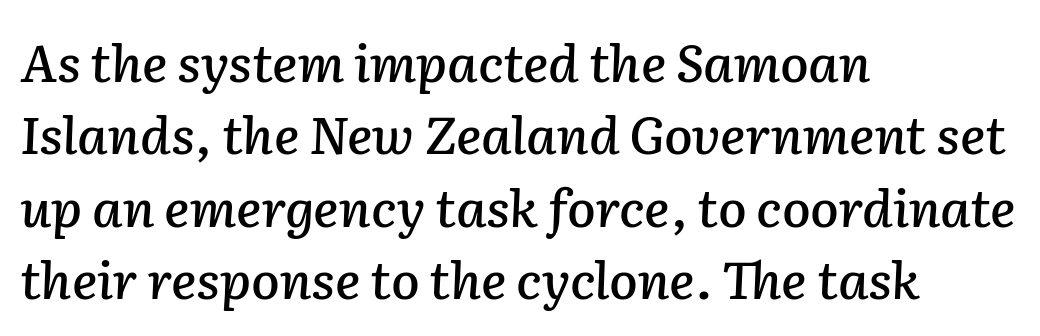
{"italic": "yes", "lean": "right", "slant_degrees": 2, "width": "normal", "stroke_contrast": "low", "x_height": "medium", "monospaced": "no", "underline": "no", "align": "left", "line_spacing": "normal", "line_spacing_ratio": 1.39, "letter_spacing": "normal", "letter_spacing_em": 0.0, "glyph_px": 52}
